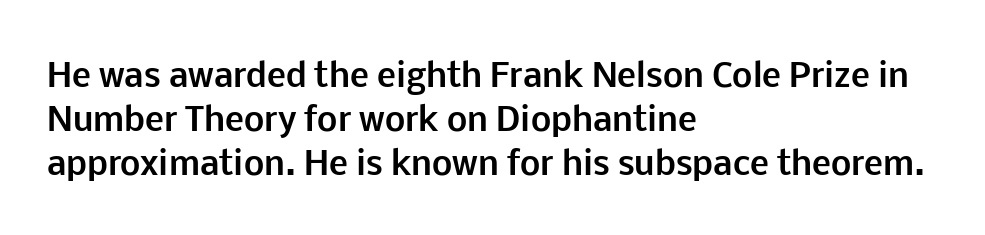
The image shows 32 px bold sans-serif type, upright; set left-aligned, normal line spacing (1.38x), normal letter spacing, not underlined; low stroke contrast and a medium x-height.
